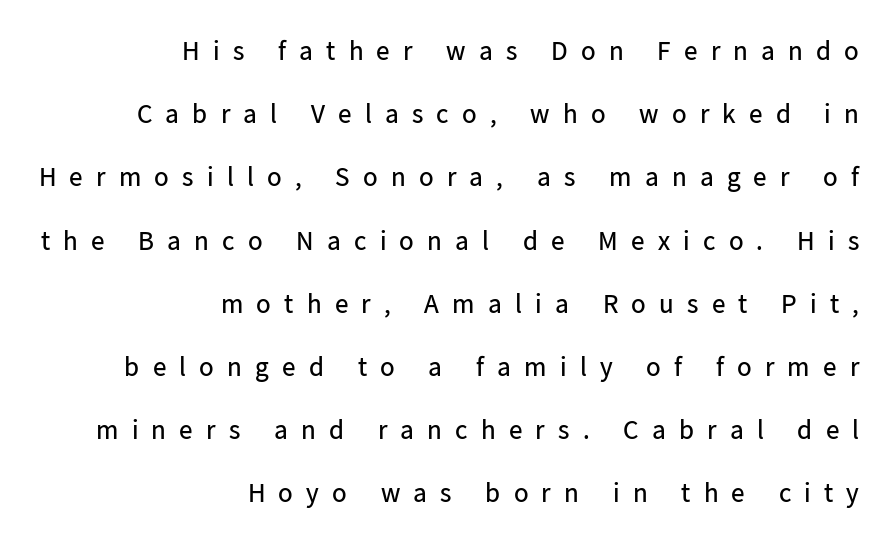
Loose tracking; the words dissolve into strings of separated letters. The glyphs are unaccompanied by any horizontal stroke below them. Typeset ragged left — the right edge is the straight one. The letters stand straight up with perfectly vertical stems. Interline gaps are noticeably wide in this sample.
